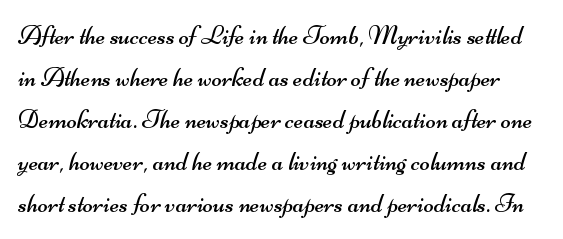
Q: Is the text bold? A: No.
Q: Is the text underlined? A: No.
Q: Is the spacing between letters normal or unusually wide? A: Normal.
Q: Is the spacing between lines tight, normal or loose? A: Normal.
